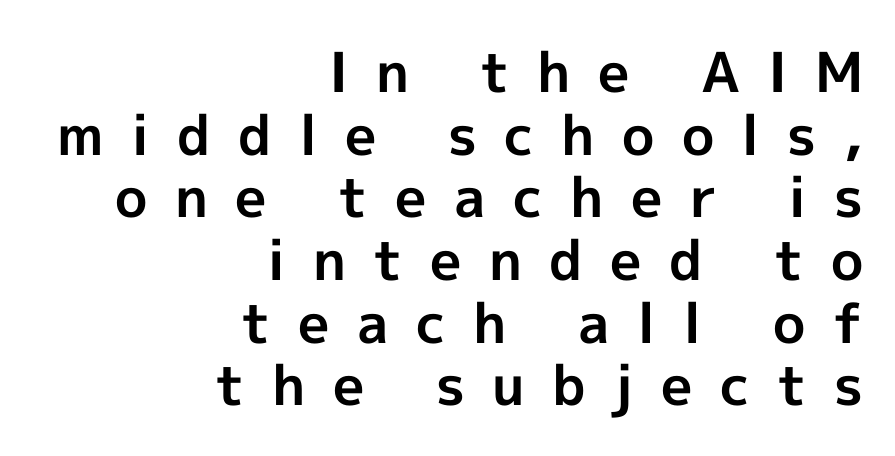
{"serif": "no", "italic": "no", "bold": "yes", "weight": "bold", "width": "normal", "x_height": "medium", "monospaced": "no", "underline": "no", "align": "right", "line_spacing": "tight", "line_spacing_ratio": 1.14, "letter_spacing": "wide", "letter_spacing_em": 0.5, "glyph_px": 55}
